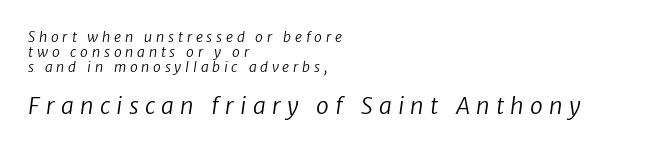
{"bold": "no", "underline": "no", "align": "left", "line_spacing": "tight", "line_spacing_ratio": 1.06, "letter_spacing": "wide", "letter_spacing_em": 0.27, "larger_block": "second", "size_ratio": 1.64, "glyph_px": 23}
